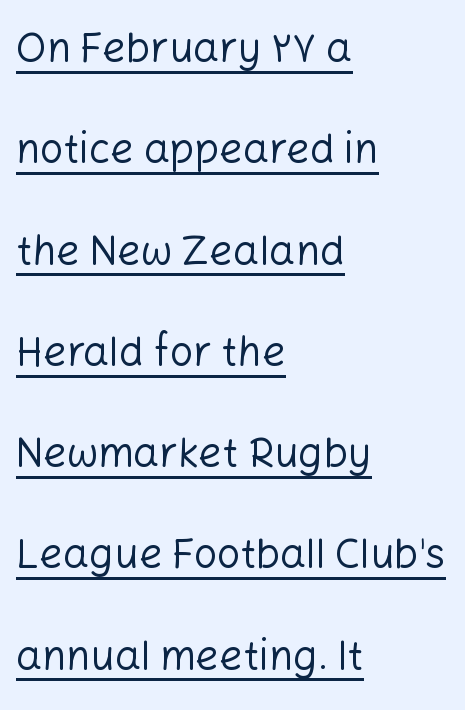
{"serif": "no", "italic": "no", "bold": "no", "weight": "regular", "width": "normal", "stroke_contrast": "low", "x_height": "medium", "monospaced": "no", "underline": "yes", "align": "left", "line_spacing": "loose", "line_spacing_ratio": 2.47, "letter_spacing": "normal", "letter_spacing_em": 0.0, "glyph_px": 41}
